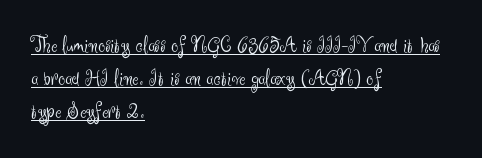
Q: Is the text bold? A: No.
Q: Is the text italic (slanted)? A: No, it is upright.
Q: Is the text underlined? A: Yes.
Q: How is the paragraph aligned? A: Left-aligned.
Q: Is the spacing between letters normal or unusually wide? A: Normal.
Q: Is the spacing between lines tight, normal or loose? A: Normal.
